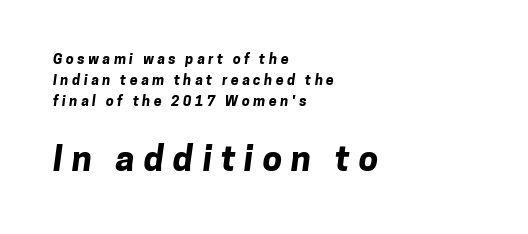
You could not count columns in this text — the font is proportionally spaced. Normally led — the rows are evenly, conventionally spaced. The designer gave the closing block more size than the opening block. The letters are spread apart with noticeably loose tracking. Underlining? Definitely not there.
